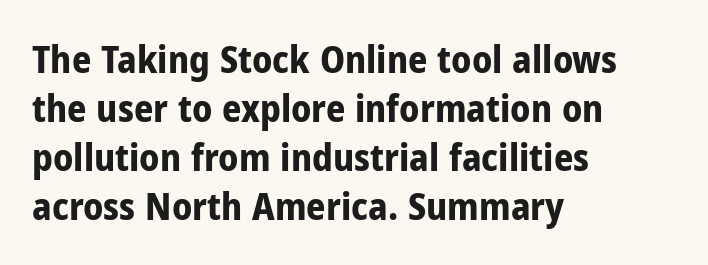
Q: Is the text bold? A: Yes.
Q: Is the text italic (slanted)? A: No, it is upright.
Q: Is the typeface a serif or a sans-serif typeface? A: Sans-serif.
Q: Is the text underlined? A: No.
Q: How is the paragraph aligned? A: Left-aligned.
Q: Is the spacing between letters normal or unusually wide? A: Normal.
Q: Is the spacing between lines tight, normal or loose? A: Normal.
Q: Width (condensed, normal, or wide)? A: Condensed.
Q: Stroke contrast? A: Low.
Q: x-height? A: Medium.
Q: Monospaced? A: No.
